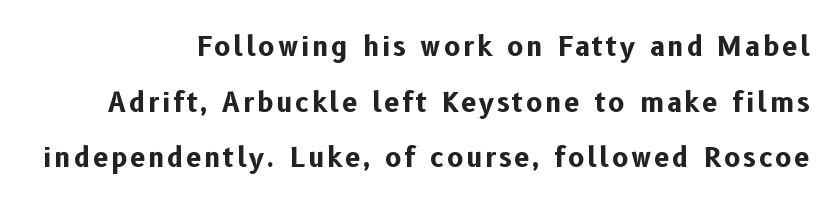
{"italic": "no", "bold": "yes", "underline": "no", "align": "right", "line_spacing": "loose", "line_spacing_ratio": 2.06, "glyph_px": 27}
